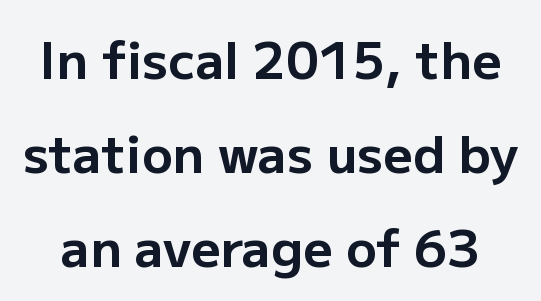
{"serif": "no", "italic": "no", "bold": "yes", "weight": "bold", "width": "normal", "stroke_contrast": "low", "x_height": "medium", "monospaced": "no", "underline": "no", "line_spacing_ratio": 1.84, "letter_spacing": "normal", "letter_spacing_em": 0.0, "glyph_px": 51}
